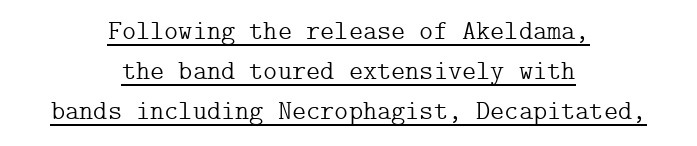
Q: Is the text bold? A: No.
Q: Is the text italic (slanted)? A: No, it is upright.
Q: Is the text underlined? A: Yes.
Q: How is the paragraph aligned? A: Centered.
Q: Is the spacing between letters normal or unusually wide? A: Normal.
Q: Is the spacing between lines tight, normal or loose? A: Normal.
